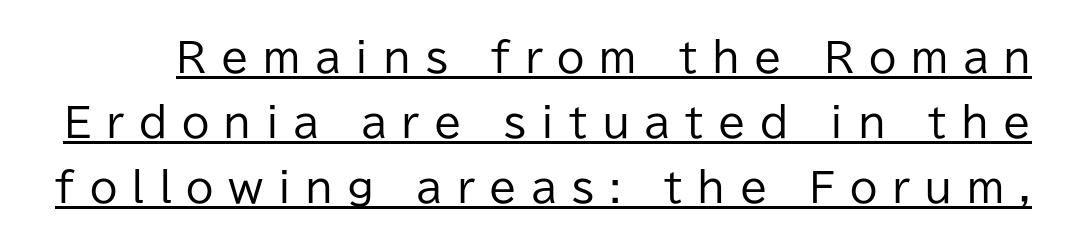
The image shows 40 px regular-weight sans-serif type, upright; set normal line spacing (1.62x), unusually wide letter spacing (+0.36 em), underlined; low stroke contrast and a medium x-height.
